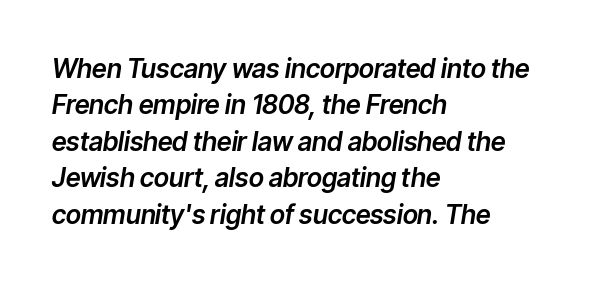
{"italic": "yes", "lean": "right", "slant_degrees": 9, "underline": "no", "align": "left", "line_spacing": "normal", "line_spacing_ratio": 1.4, "letter_spacing": "normal", "letter_spacing_em": 0.0, "glyph_px": 26}
